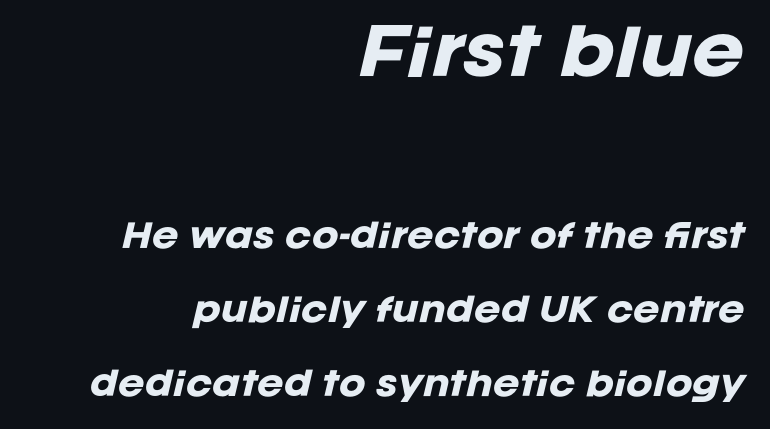
Look at the tracking — it's just the regular setting, nothing added. The block of text is sparse from top to bottom, with ample space between rows. Compare the two chunks: the upper has the greater cap height. Lines of text with bare space underneath. Does the lettering tilt? It does — this is italic.
